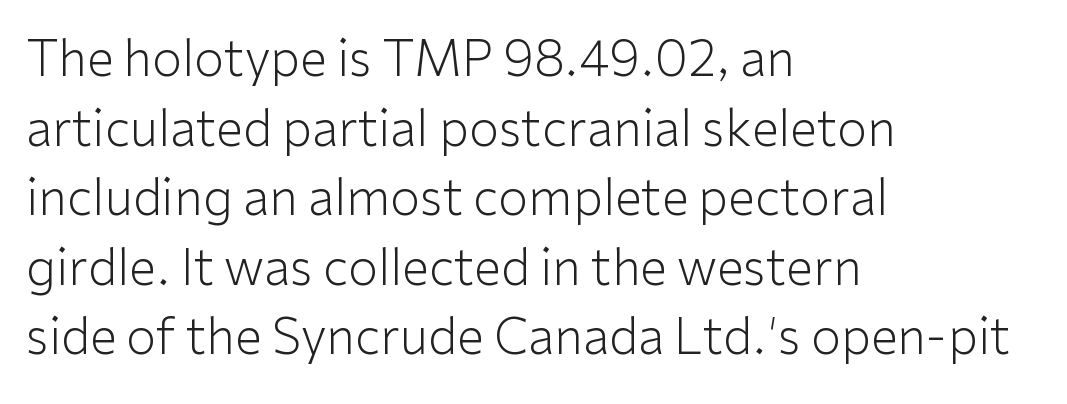
The image shows 49 px light sans-serif type, upright; set left-aligned, normal line spacing (1.42x), normal letter spacing, not underlined; low stroke contrast and a medium x-height.
